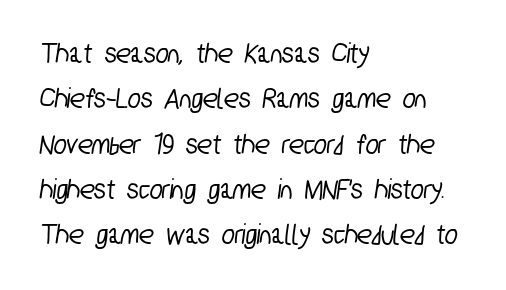
{"serif": "no", "width": "condensed", "stroke_contrast": "low", "x_height": "medium", "monospaced": "no", "underline": "no", "align": "left", "line_spacing": "normal", "line_spacing_ratio": 1.51, "letter_spacing": "normal", "letter_spacing_em": 0.0, "glyph_px": 30}
